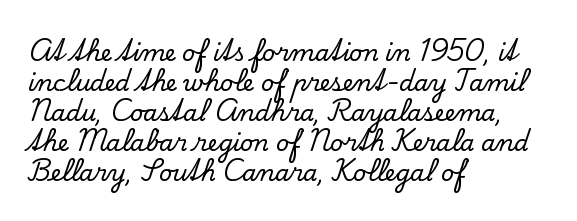
{"underline": "no", "align": "left", "line_spacing": "normal", "line_spacing_ratio": 1.3, "letter_spacing": "normal", "letter_spacing_em": 0.0, "glyph_px": 23}
